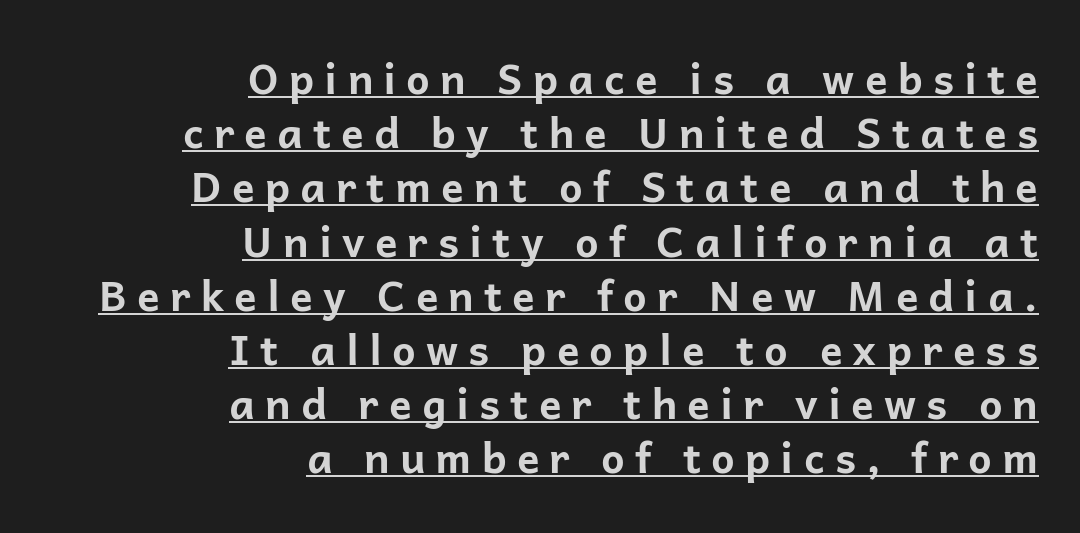
The image shows 42 px bold sans-serif type, upright; set right-aligned, normal line spacing (1.29x), unusually wide letter spacing (+0.24 em), underlined; low stroke contrast and a medium x-height.
